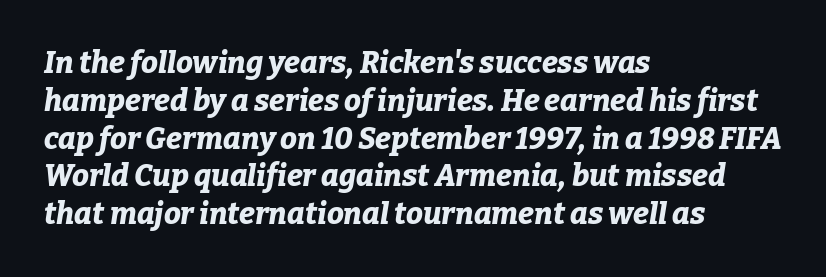
Q: Is the text bold? A: Yes.
Q: Is the text italic (slanted)? A: Yes, it leans right by about 9 degrees.
Q: Is the text underlined? A: No.
Q: How is the paragraph aligned? A: Left-aligned.
Q: Is the spacing between letters normal or unusually wide? A: Normal.
Q: Is the spacing between lines tight, normal or loose? A: Normal.
Q: Width (condensed, normal, or wide)? A: Normal.
Q: Stroke contrast? A: Low.
Q: x-height? A: Medium.
Q: Monospaced? A: No.
